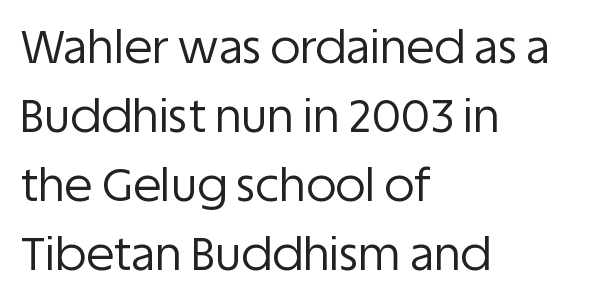
Tracking value appears to be zero — textbook default spacing. Words float on clear page, feet unadorned. The space between consecutive lines is moderate. Note: no serifs on the glyphs.
